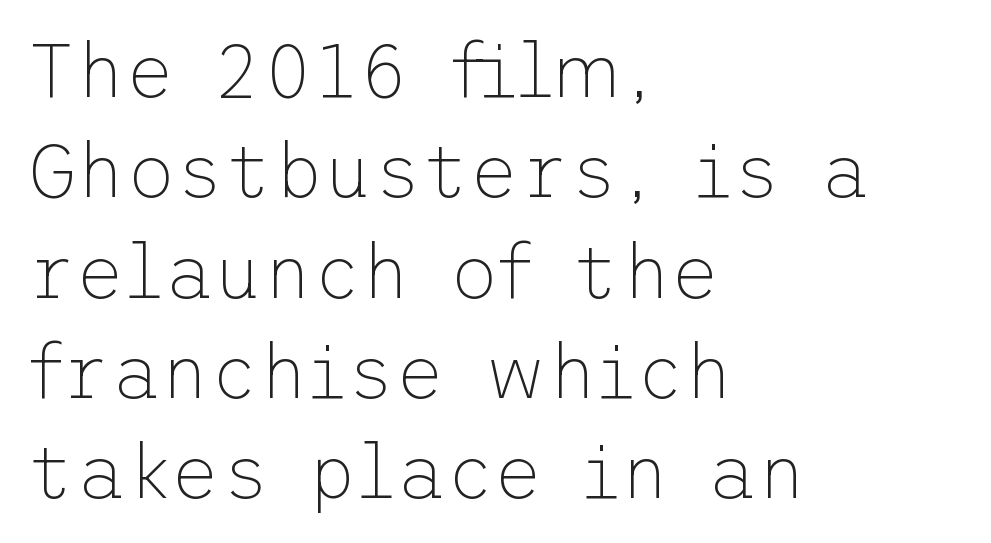
Italic? Not at all — the glyphs are vertical. One glance says typical: line gaps are just what's usual. Caption: standard tracking, unaltered. Reading down the block, your eye returns to a fixed left position each line.
